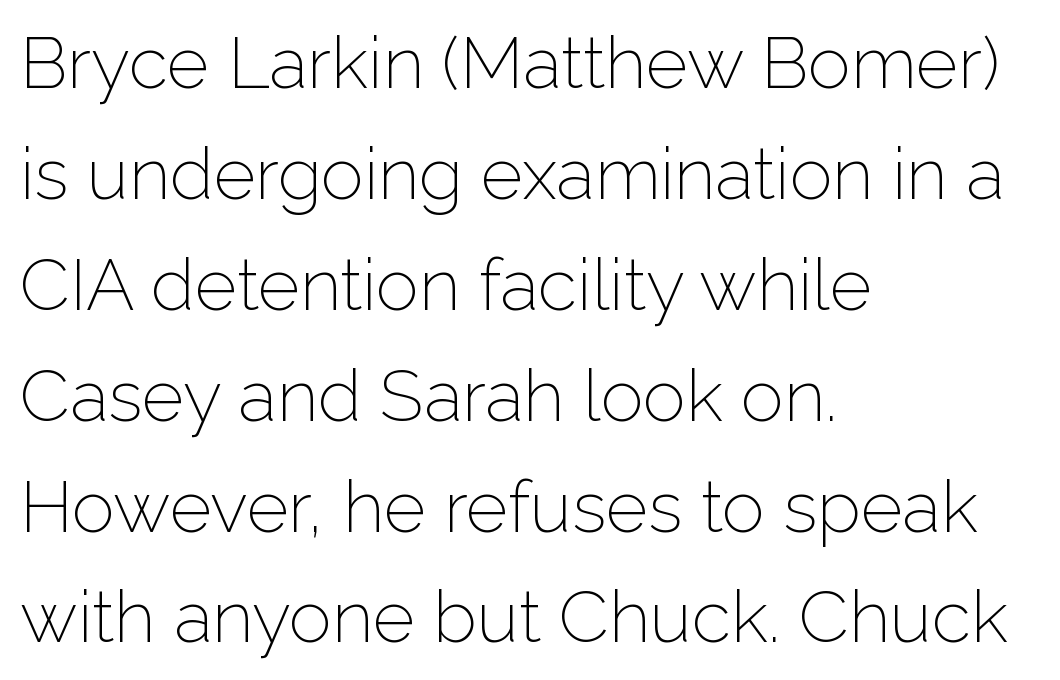
The image shows 72 px light sans-serif type, upright; set left-aligned, normal line spacing (1.54x), normal letter spacing, not underlined; low stroke contrast and a medium x-height.
